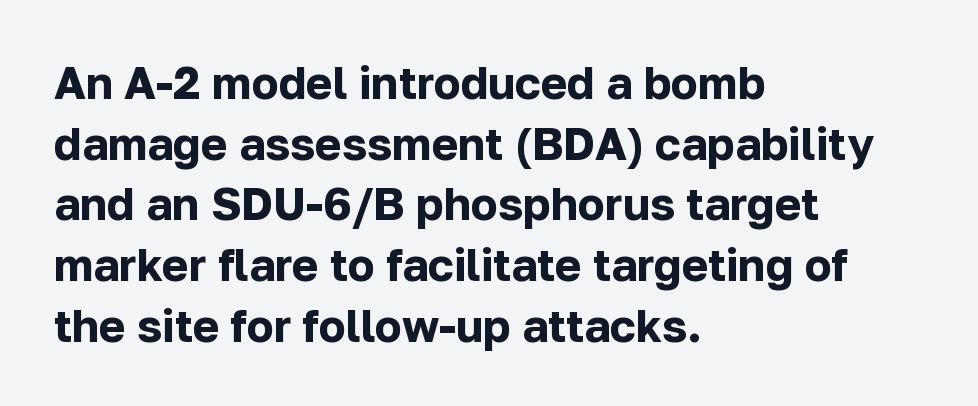
Q: Is the text bold? A: Yes.
Q: Is the text italic (slanted)? A: No, it is upright.
Q: Is the typeface a serif or a sans-serif typeface? A: Sans-serif.
Q: Is the text underlined? A: No.
Q: How is the paragraph aligned? A: Left-aligned.
Q: Is the spacing between letters normal or unusually wide? A: Normal.
Q: Is the spacing between lines tight, normal or loose? A: Normal.
Q: Width (condensed, normal, or wide)? A: Normal.
Q: Stroke contrast? A: Low.
Q: x-height? A: Medium.
Q: Monospaced? A: No.
